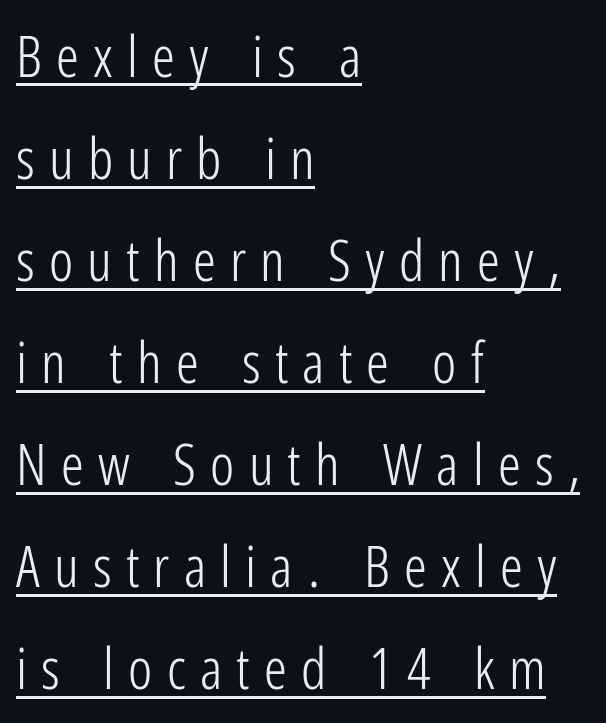
Q: Is the text bold? A: No.
Q: Is the text italic (slanted)? A: No, it is upright.
Q: Is the typeface a serif or a sans-serif typeface? A: Sans-serif.
Q: Is the text underlined? A: Yes.
Q: How is the paragraph aligned? A: Left-aligned.
Q: Is the spacing between letters normal or unusually wide? A: Unusually wide.
Q: Width (condensed, normal, or wide)? A: Condensed.
Q: Stroke contrast? A: Low.
Q: x-height? A: Medium.
Q: Monospaced? A: No.
